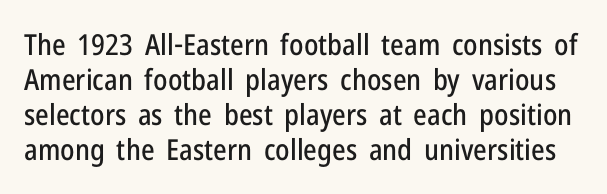
Are there feet on the stems? There aren't — it's a sans. The face used here is rendered with its standard letterfit. Varying glyph widths throughout — classic text-font behaviour. The foot of each line stays bare and open. This is roman type, the default non-slanted kind.
